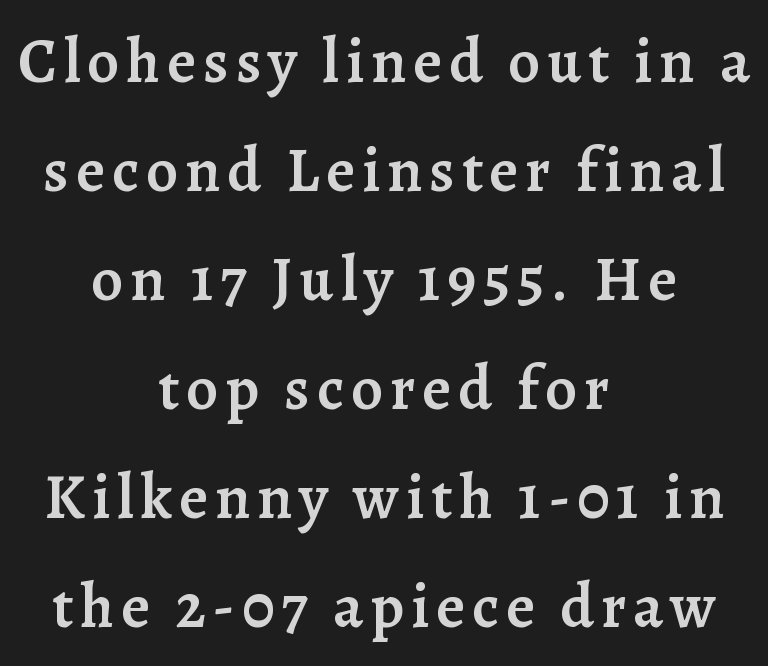
{"serif": "yes", "italic": "no", "bold": "semi", "weight": "semibold", "width": "normal", "stroke_contrast": "low", "x_height": "medium", "monospaced": "no", "underline": "no", "align": "center", "line_spacing_ratio": 1.73, "glyph_px": 63}
